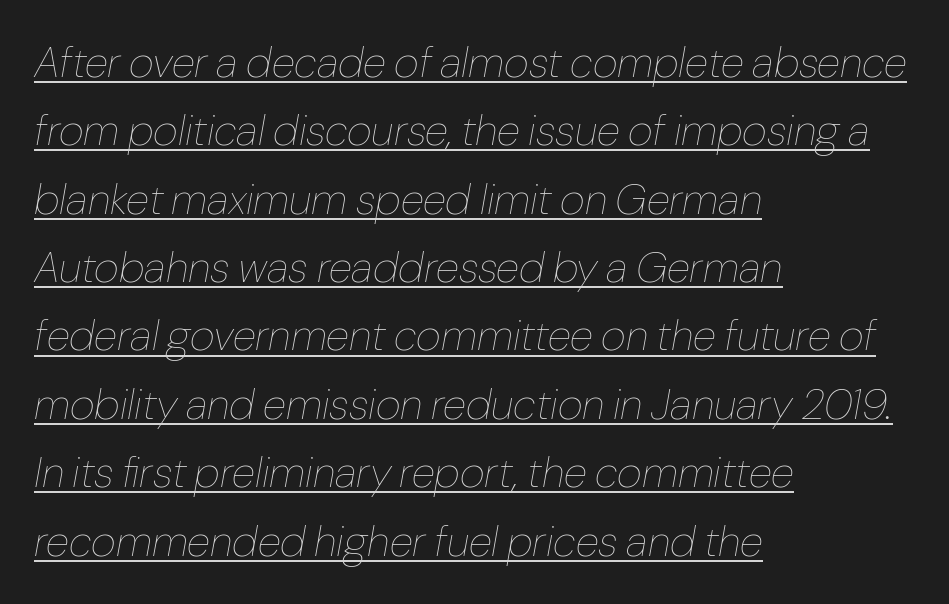
The image shows 43 px thin type, italic (leaning right); set left-aligned, normal line spacing (1.59x), normal letter spacing, underlined; low stroke contrast and a medium x-height.
